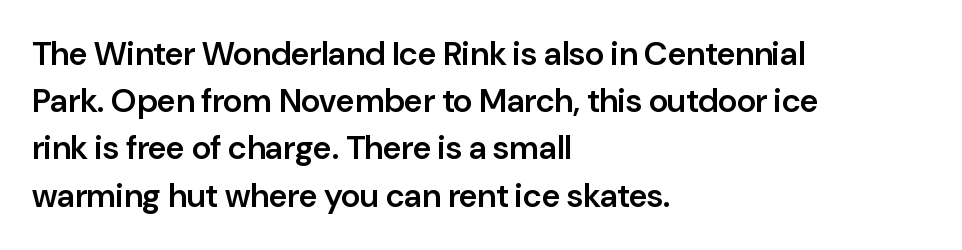
Q: Is the text bold? A: Semi-bold.
Q: Is the text italic (slanted)? A: No, it is upright.
Q: Is the typeface a serif or a sans-serif typeface? A: Sans-serif.
Q: Is the text underlined? A: No.
Q: How is the paragraph aligned? A: Left-aligned.
Q: Is the spacing between letters normal or unusually wide? A: Normal.
Q: Is the spacing between lines tight, normal or loose? A: Normal.
Q: Width (condensed, normal, or wide)? A: Normal.
Q: Stroke contrast? A: Low.
Q: x-height? A: Medium.
Q: Monospaced? A: No.
